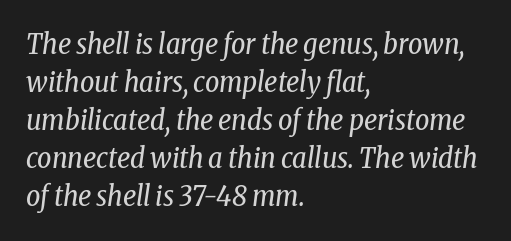
{"serif": "yes", "italic": "yes", "lean": "right", "slant_degrees": 8, "bold": "no", "weight": "regular", "width": "condensed", "stroke_contrast": "low", "x_height": "medium", "monospaced": "no", "underline": "no", "align": "left", "line_spacing": "normal", "line_spacing_ratio": 1.36, "letter_spacing": "normal", "letter_spacing_em": 0.0, "glyph_px": 28}
